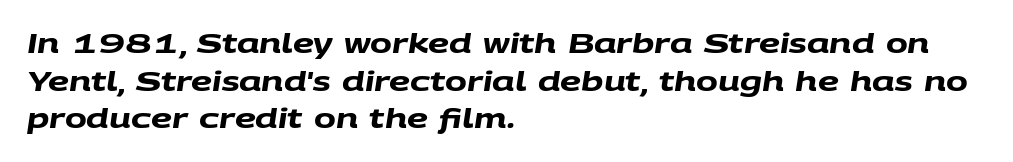
Check the space under the baseline: it is left empty. Summary of weight: heavy, a full bold. Layout note: lines flush left. The letters sit at their default tracking, neither squeezed nor spread. Interline gaps are of average width in this sample.
